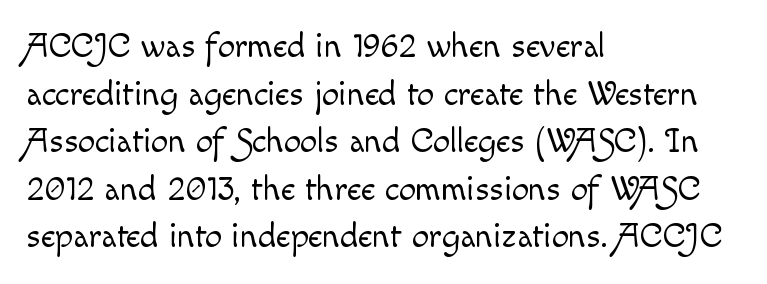
{"italic": "no", "bold": "no", "weight": "light", "width": "normal", "x_height": "small", "monospaced": "no", "underline": "no", "align": "left", "line_spacing": "normal", "line_spacing_ratio": 1.4, "letter_spacing": "normal", "letter_spacing_em": 0.0, "glyph_px": 34}
